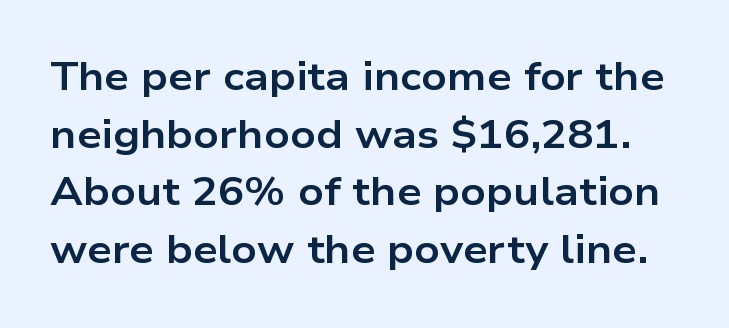
{"serif": "no", "italic": "no", "bold": "yes", "weight": "bold", "width": "wide", "stroke_contrast": "low", "x_height": "medium", "monospaced": "no", "underline": "no", "line_spacing": "normal", "line_spacing_ratio": 1.48, "letter_spacing": "normal", "letter_spacing_em": 0.0, "glyph_px": 39}
